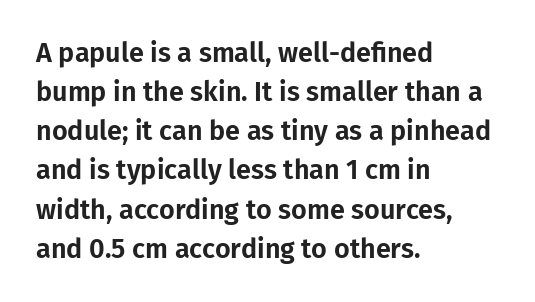
Evenly set lines give the paragraph a standard silhouette. What stands out about the letter spacing? Nothing — it is the standard amount. Glance below the letters and you will spot only blank space. The compositor pushed each line to the left boundary. The axis of the letterforms is exactly vertical.
